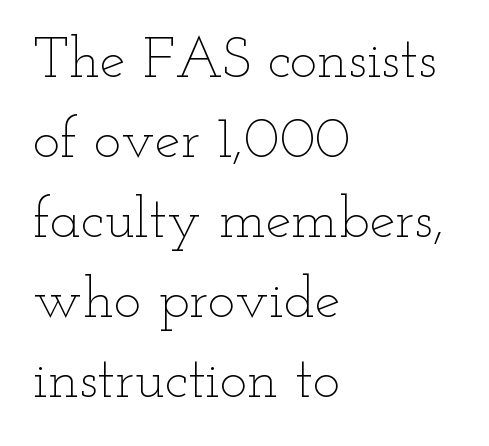
Is this a fixed-width face? No — the glyphs have proportional, varying widths. Posture: upright roman. The zone under the glyphs is completely vacant. A normal amount of white space separates one row of letters from the next. All the whitespace from short lines collects on the right. Here the glyphs are tracked normally, forming tight word shapes.
